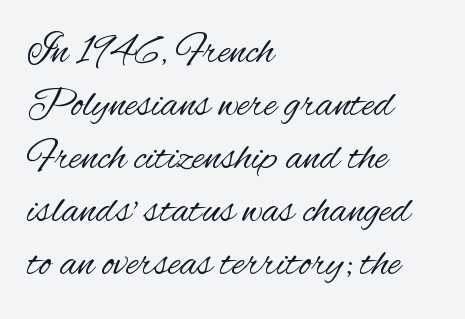
The image shows 42 px regular-weight, condensed sans-serif type; set left-aligned, normal line spacing (1.26x), normal letter spacing, not underlined; medium stroke contrast and a small x-height.
